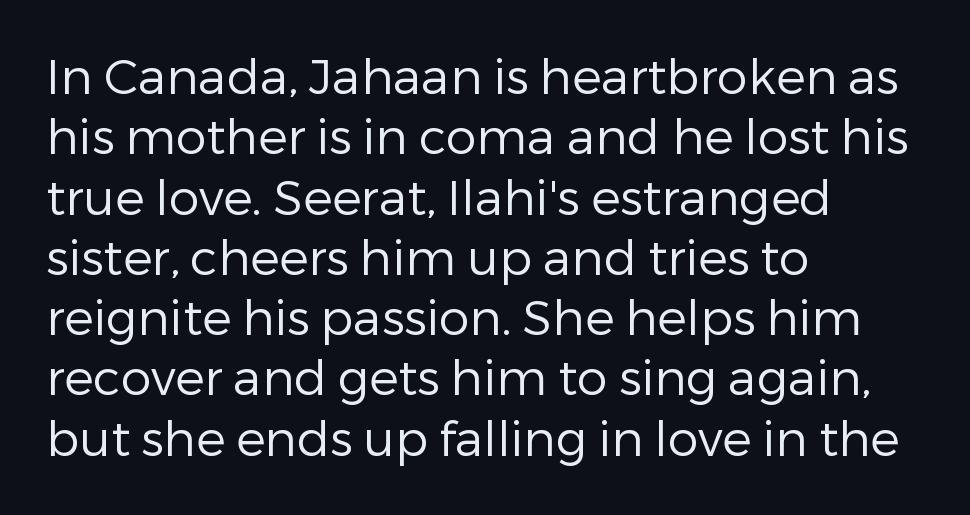
The image shows 49 px regular-weight sans-serif type, upright; set left-aligned, line spacing 1.23x, normal letter spacing, not underlined; low stroke contrast and a medium x-height.
